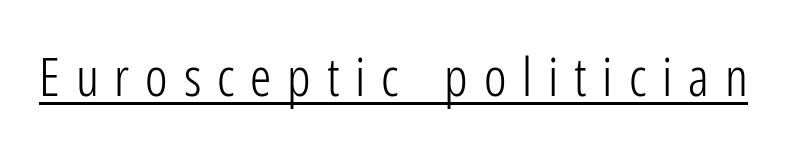
The sample's only ornament is a line tracing under the words. The text was rendered using a sans face with plain stroke endings. A roman cut, with each character standing at attention. The face used here is rendered with a markedly widened letterfit. The passage shown is typed in a proportional face where columns would drift. Is the stroke heavy? The answer is a plain regular-or-lighter.
